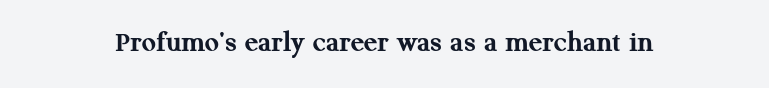
Q: Is the text bold? A: Yes.
Q: Is the text italic (slanted)? A: No, it is upright.
Q: Is the typeface a serif or a sans-serif typeface? A: Serif.
Q: Is the text underlined? A: No.
Q: Is the spacing between letters normal or unusually wide? A: Normal.
Q: Width (condensed, normal, or wide)? A: Normal.
Q: Stroke contrast? A: Medium.
Q: x-height? A: Medium.
Q: Monospaced? A: No.
